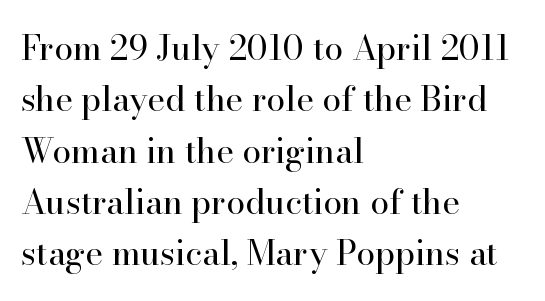
{"serif": "yes", "italic": "no", "bold": "no", "weight": "regular", "width": "normal", "stroke_contrast": "high", "x_height": "small", "monospaced": "no", "underline": "no", "align": "left", "line_spacing": "normal", "line_spacing_ratio": 1.51, "letter_spacing": "normal", "letter_spacing_em": 0.0, "glyph_px": 34}
